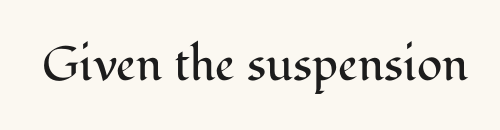
{"serif": "yes", "italic": "no", "bold": "no", "weight": "regular", "width": "normal", "stroke_contrast": "medium", "x_height": "medium", "monospaced": "no", "underline": "no", "letter_spacing": "normal", "letter_spacing_em": 0.0, "glyph_px": 47}
